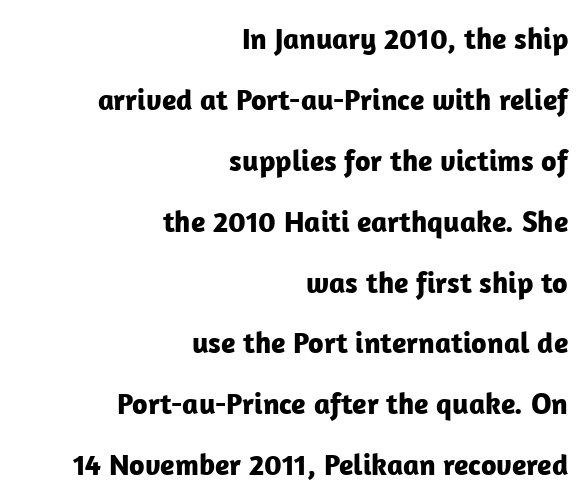
The image shows 30 px bold sans-serif type, upright; set right-aligned, loose line spacing (2.03x), normal letter spacing, not underlined; low stroke contrast and a medium x-height.
